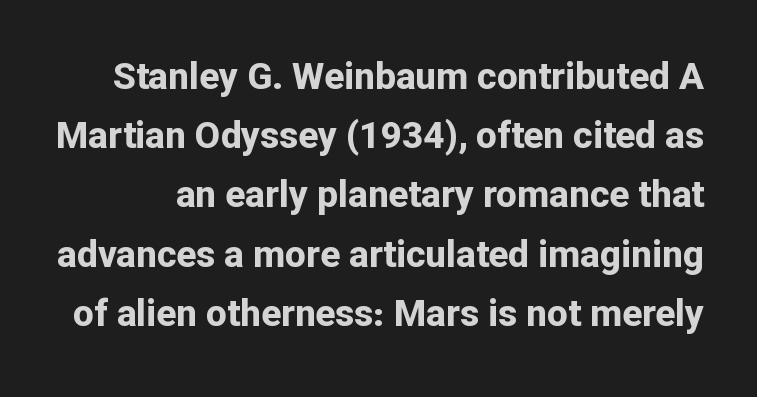
Q: Is the text bold? A: Yes.
Q: Is the text italic (slanted)? A: No, it is upright.
Q: Is the typeface a serif or a sans-serif typeface? A: Sans-serif.
Q: Is the text underlined? A: No.
Q: Is the spacing between letters normal or unusually wide? A: Normal.
Q: Is the spacing between lines tight, normal or loose? A: Normal.
Q: Width (condensed, normal, or wide)? A: Normal.
Q: Stroke contrast? A: Low.
Q: x-height? A: Medium.
Q: Monospaced? A: No.
